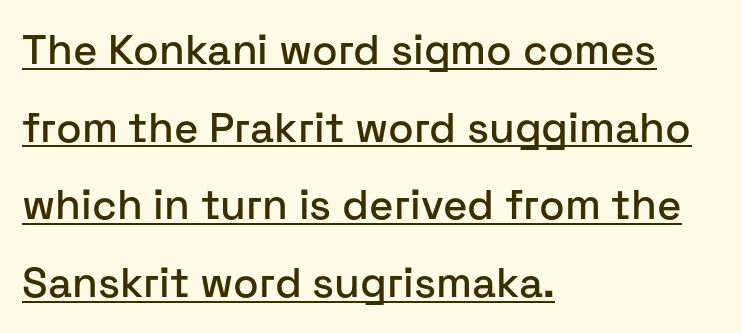
The image shows 42 px sans-serif type, upright; set left-aligned, line spacing 1.85x, normal letter spacing, underlined; low stroke contrast and a medium x-height.
